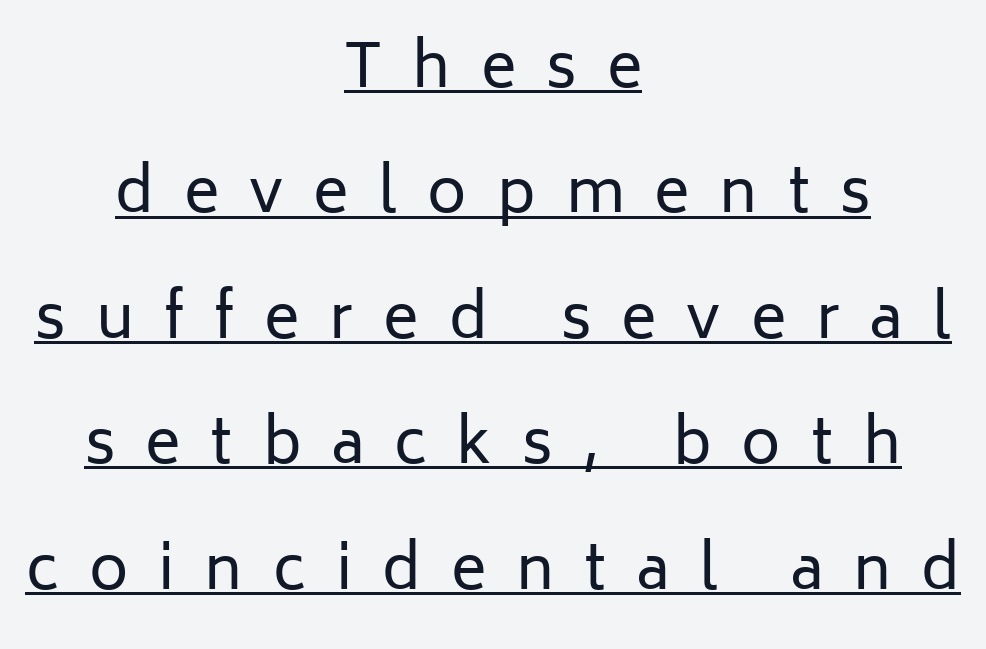
The designer went with a sans here, leaving each stem footless. The passage shown is typed in a proportional face where columns would drift. The letters stand upright; this is a roman face. Vertical stems look standard width or narrower in stroke. The rendering inserts visible extra space after every character.
